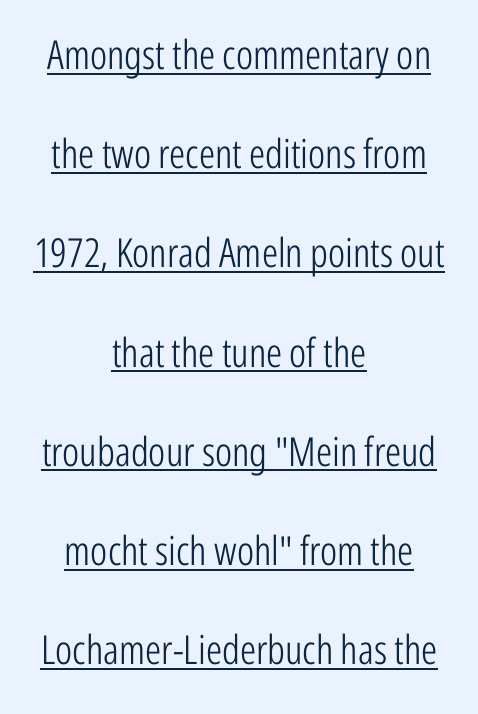
Q: Is the text bold? A: No.
Q: Is the text italic (slanted)? A: No, it is upright.
Q: Is the typeface a serif or a sans-serif typeface? A: Sans-serif.
Q: Is the text underlined? A: Yes.
Q: How is the paragraph aligned? A: Centered.
Q: Is the spacing between letters normal or unusually wide? A: Normal.
Q: Is the spacing between lines tight, normal or loose? A: Loose.
Q: Width (condensed, normal, or wide)? A: Condensed.
Q: Stroke contrast? A: Low.
Q: x-height? A: Medium.
Q: Monospaced? A: No.
